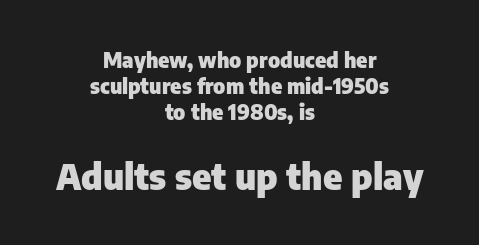
{"serif": "no", "italic": "no", "bold": "yes", "weight": "heavy", "width": "normal", "stroke_contrast": "low", "x_height": "medium", "monospaced": "no", "underline": "no", "align": "center", "line_spacing_ratio": 1.23, "letter_spacing": "normal", "letter_spacing_em": 0.0, "larger_block": "second", "size_ratio": 1.71, "glyph_px": 36}
